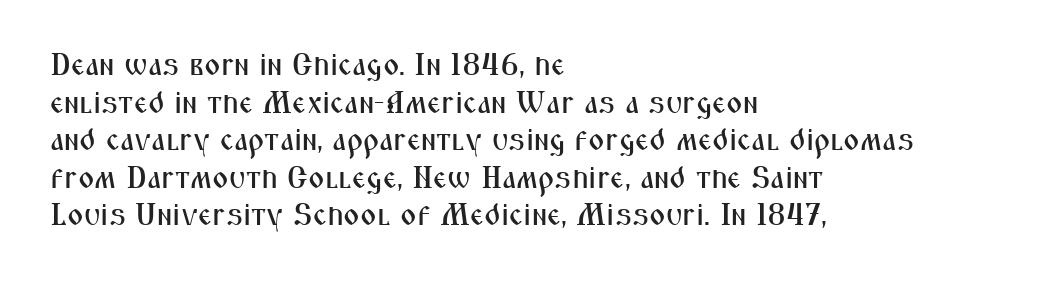
Look at the bottom of the vertical strokes: they stop flat, with no serifs. Unmarked baselines from the first word to the last. Nope, not italic — everything's standing straight. The face used here is rendered with its standard letterfit.
